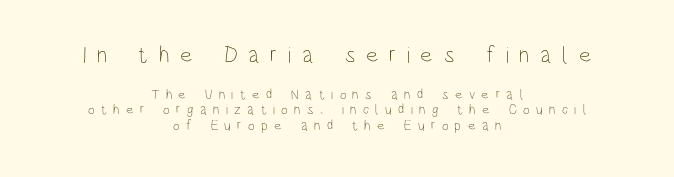
The image shows 23 px text type, upright; set centered, tight line spacing (1.11x), unusually wide letter spacing (+0.46 em), not underlined; the first (top) block is 1.64x larger.
